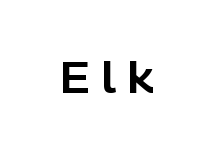
{"serif": "no", "italic": "no", "width": "normal", "stroke_contrast": "low", "x_height": "medium", "monospaced": "no", "underline": "no", "letter_spacing": "wide", "letter_spacing_em": 0.27, "glyph_px": 43}
